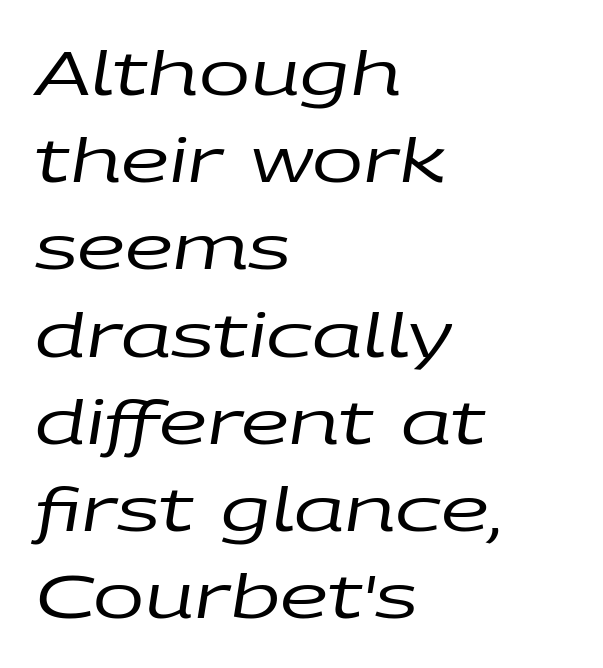
The image shows 61 px regular-weight, wide type, italic (leaning right); set left-aligned, normal line spacing (1.43x), normal letter spacing, not underlined; low stroke contrast and a large x-height.
